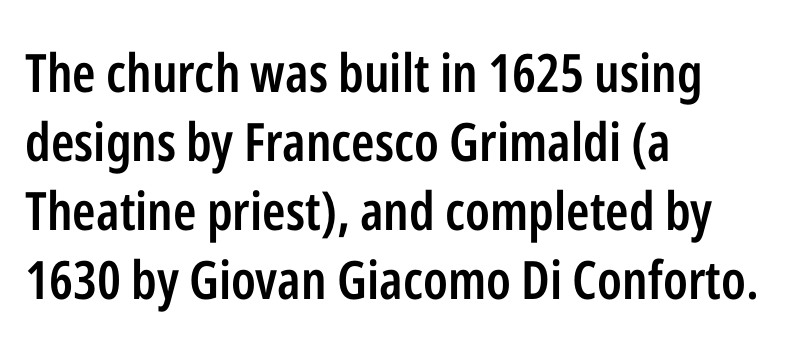
Q: Is the text bold? A: Semi-bold.
Q: Is the text italic (slanted)? A: No, it is upright.
Q: Is the typeface a serif or a sans-serif typeface? A: Sans-serif.
Q: Is the text underlined? A: No.
Q: How is the paragraph aligned? A: Left-aligned.
Q: Is the spacing between letters normal or unusually wide? A: Normal.
Q: Is the spacing between lines tight, normal or loose? A: Normal.
Q: Width (condensed, normal, or wide)? A: Condensed.
Q: Stroke contrast? A: Low.
Q: x-height? A: Medium.
Q: Monospaced? A: No.
